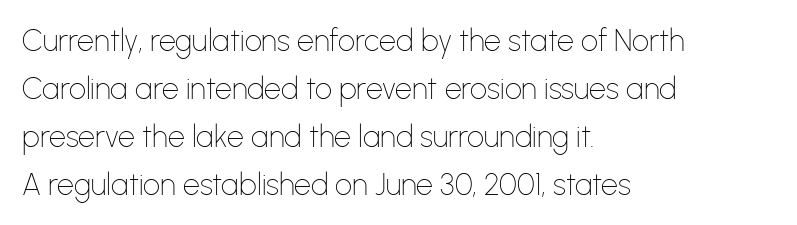
Q: Is the text bold? A: No.
Q: Is the text italic (slanted)? A: No, it is upright.
Q: Is the typeface a serif or a sans-serif typeface? A: Sans-serif.
Q: Is the text underlined? A: No.
Q: How is the paragraph aligned? A: Left-aligned.
Q: Is the spacing between letters normal or unusually wide? A: Normal.
Q: Is the spacing between lines tight, normal or loose? A: Normal.
Q: Width (condensed, normal, or wide)? A: Normal.
Q: Stroke contrast? A: Low.
Q: x-height? A: Medium.
Q: Monospaced? A: No.
